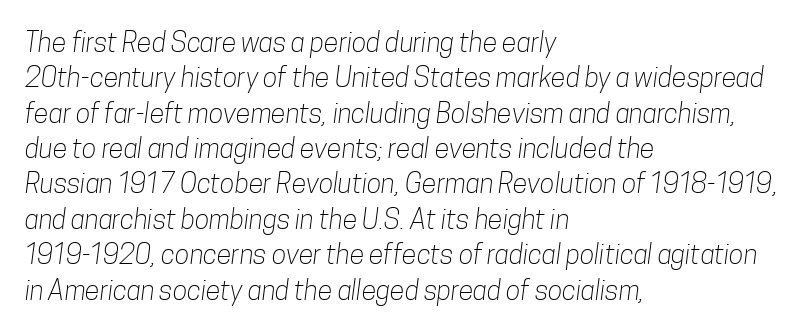
{"bold": "no", "underline": "no", "align": "left", "line_spacing": "normal", "line_spacing_ratio": 1.31, "letter_spacing": "normal", "letter_spacing_em": 0.0, "glyph_px": 27}
